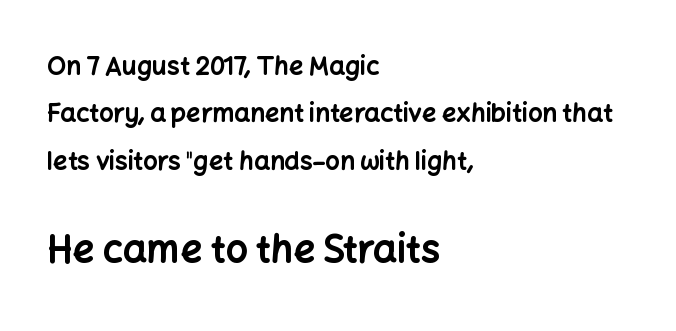
Q: Is the text bold? A: Yes.
Q: Is the text italic (slanted)? A: No, it is upright.
Q: Is the typeface a serif or a sans-serif typeface? A: Sans-serif.
Q: Is the text underlined? A: No.
Q: How is the paragraph aligned? A: Left-aligned.
Q: Is the spacing between letters normal or unusually wide? A: Normal.
Q: Is the spacing between lines tight, normal or loose? A: Loose.
Q: Which block of text is set in a larger size, the first (top) or the second (bottom)? A: The second (bottom) one.
Q: Width (condensed, normal, or wide)? A: Normal.
Q: Stroke contrast? A: Low.
Q: x-height? A: Medium.
Q: Monospaced? A: No.
